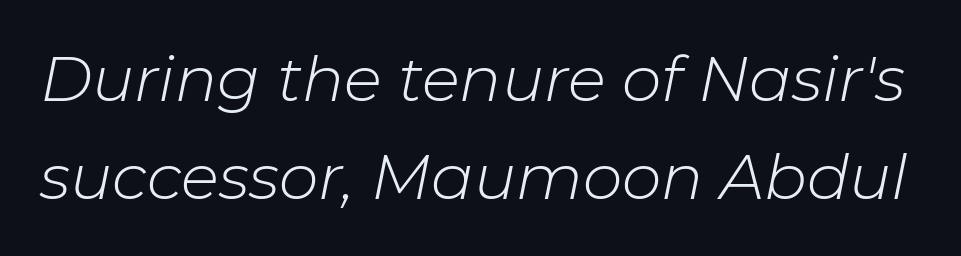
The image shows 63 px light type, italic (leaning right); set normal line spacing (1.56x), normal letter spacing, not underlined; low stroke contrast and a medium x-height.
